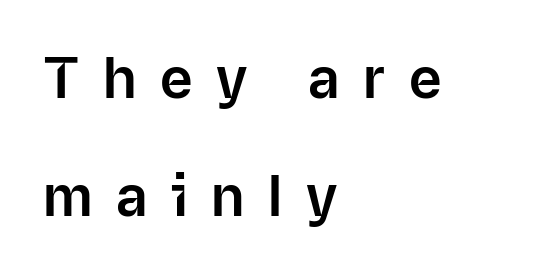
{"serif": "no", "italic": "no", "width": "normal", "stroke_contrast": "low", "x_height": "medium", "monospaced": "no", "underline": "no", "align": "left", "line_spacing": "loose", "line_spacing_ratio": 2.11, "letter_spacing": "wide", "letter_spacing_em": 0.42, "glyph_px": 56}
